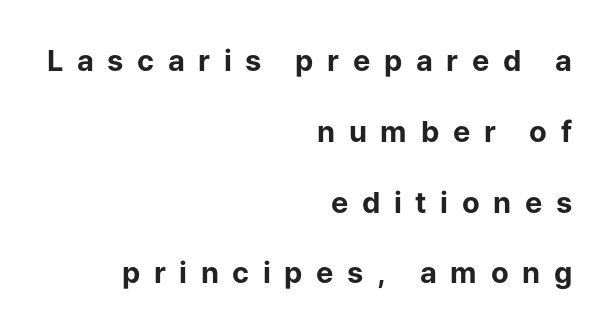
{"serif": "no", "italic": "no", "bold": "yes", "weight": "bold", "width": "normal", "stroke_contrast": "low", "x_height": "medium", "monospaced": "no", "underline": "no", "align": "right", "line_spacing": "loose", "line_spacing_ratio": 2.44, "letter_spacing": "wide", "letter_spacing_em": 0.47, "glyph_px": 29}
